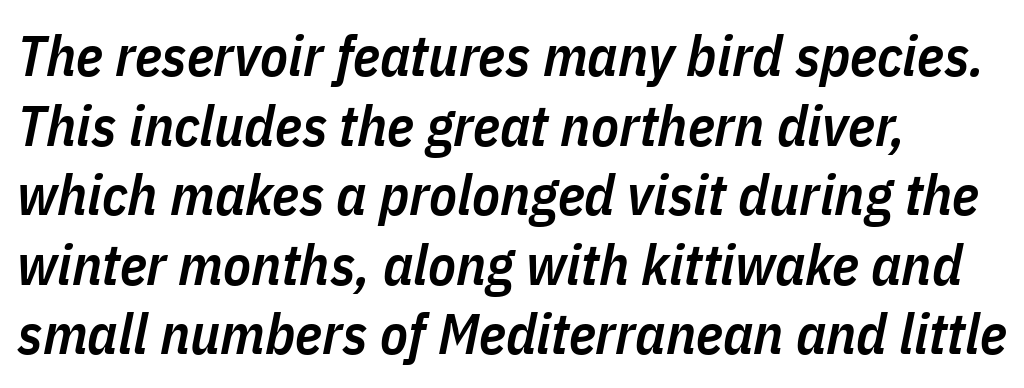
The image shows 57 px semibold, condensed type, italic (leaning right); set left-aligned, line spacing 1.22x, normal letter spacing, not underlined; low stroke contrast and a medium x-height.
